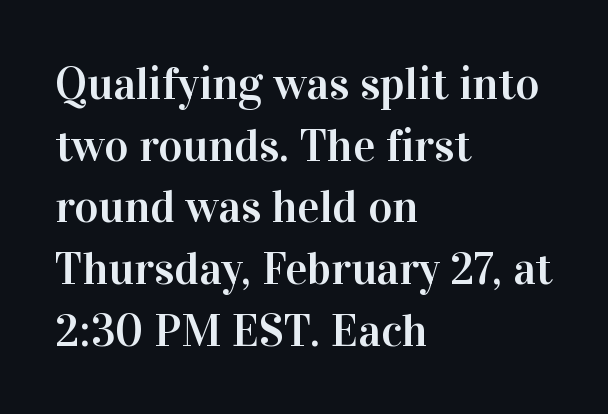
Q: Is the text italic (slanted)? A: No, it is upright.
Q: Is the typeface a serif or a sans-serif typeface? A: Serif.
Q: Is the text underlined? A: No.
Q: How is the paragraph aligned? A: Left-aligned.
Q: Is the spacing between letters normal or unusually wide? A: Normal.
Q: Is the spacing between lines tight, normal or loose? A: Normal.
Q: Width (condensed, normal, or wide)? A: Normal.
Q: Stroke contrast? A: High.
Q: x-height? A: Medium.
Q: Monospaced? A: No.
